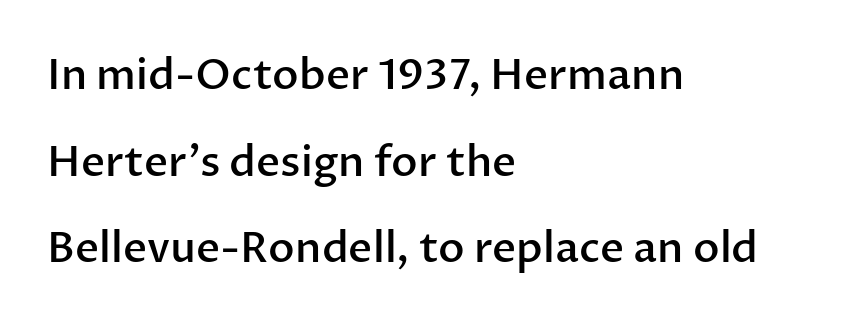
{"serif": "no", "italic": "no", "bold": "semi", "weight": "semibold", "width": "normal", "stroke_contrast": "low", "x_height": "medium", "monospaced": "no", "underline": "no", "align": "left", "line_spacing": "loose", "line_spacing_ratio": 2.06, "letter_spacing": "normal", "letter_spacing_em": 0.0, "glyph_px": 42}
